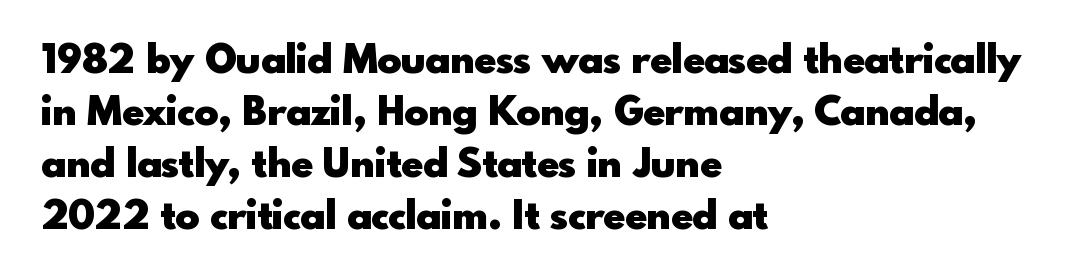
I'd call this a sans setting — the letters go barefoot. Varying glyph widths throughout — classic text-font behaviour. Standard letterfit; no display-style spreading of the glyphs. When letters stand straight like this, we call the style roman or upright. The rendering uses a bold face; every stroke is thick and dark.
